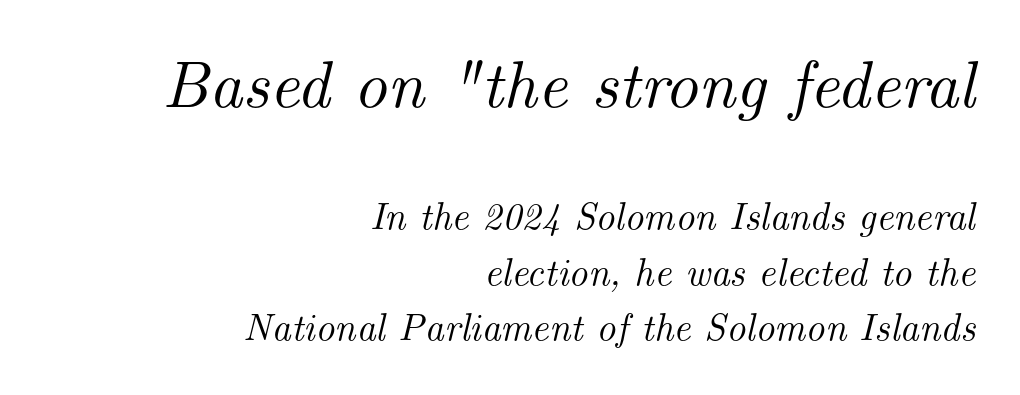
The image shows 66 px serif type, italic (leaning right); set right-aligned, normal line spacing (1.45x), normal letter spacing, not underlined; the first (top) block is 1.74x larger; medium stroke contrast and a small x-height.
